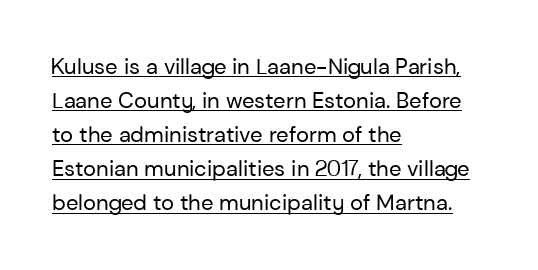
The image shows 22 px text type, upright; set left-aligned, normal line spacing (1.55x), normal letter spacing, underlined.
